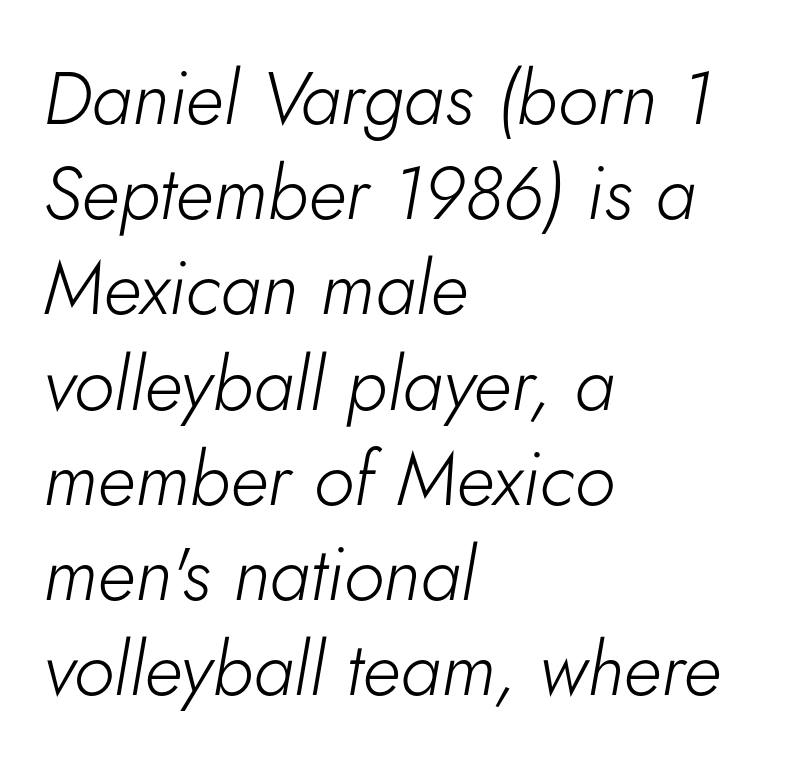
{"italic": "yes", "lean": "right", "slant_degrees": 5, "bold": "no", "weight": "light", "width": "normal", "stroke_contrast": "low", "x_height": "small", "monospaced": "no", "underline": "no", "align": "left", "line_spacing": "normal", "line_spacing_ratio": 1.27, "letter_spacing": "normal", "letter_spacing_em": 0.0, "glyph_px": 75}
